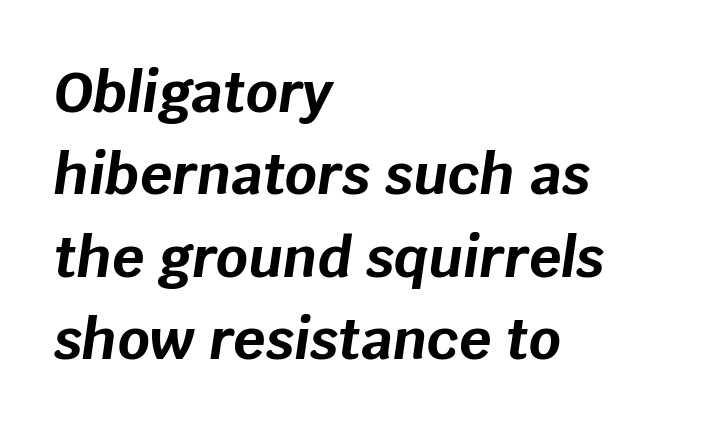
Q: Is the text bold? A: Yes.
Q: Is the text italic (slanted)? A: Yes, it leans right by about 8 degrees.
Q: Is the text underlined? A: No.
Q: How is the paragraph aligned? A: Left-aligned.
Q: Is the spacing between letters normal or unusually wide? A: Normal.
Q: Is the spacing between lines tight, normal or loose? A: Normal.
Q: Width (condensed, normal, or wide)? A: Normal.
Q: Stroke contrast? A: Low.
Q: x-height? A: Large.
Q: Monospaced? A: No.
